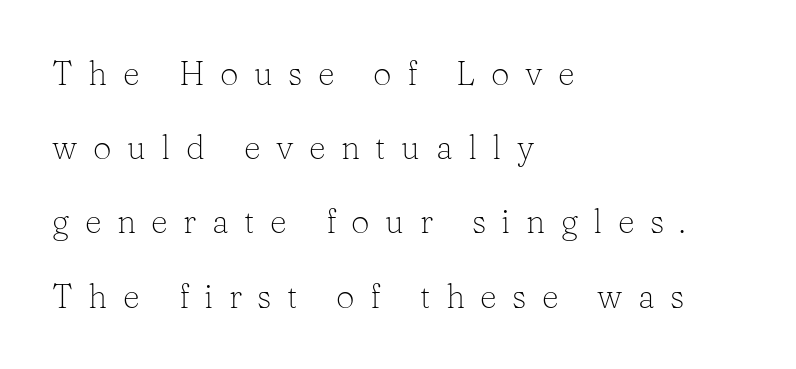
Q: Is the text bold? A: No.
Q: Is the text italic (slanted)? A: No, it is upright.
Q: Is the typeface a serif or a sans-serif typeface? A: Serif.
Q: Is the text underlined? A: No.
Q: How is the paragraph aligned? A: Left-aligned.
Q: Is the spacing between letters normal or unusually wide? A: Unusually wide.
Q: Is the spacing between lines tight, normal or loose? A: Loose.
Q: Width (condensed, normal, or wide)? A: Normal.
Q: Stroke contrast? A: Low.
Q: x-height? A: Medium.
Q: Monospaced? A: No.
